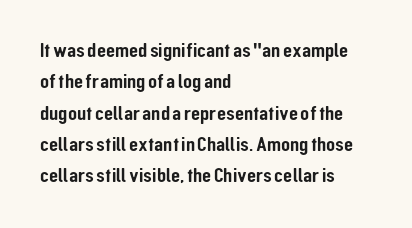
{"italic": "no", "underline": "no", "align": "left", "line_spacing": "normal", "line_spacing_ratio": 1.49, "letter_spacing": "normal", "letter_spacing_em": 0.0, "glyph_px": 21}
